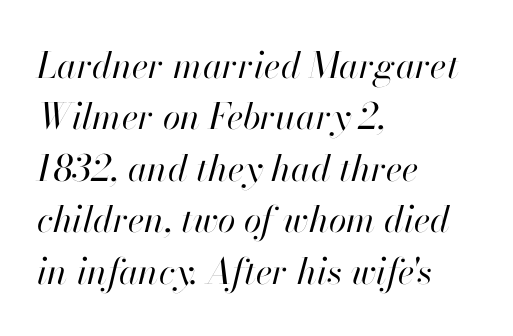
{"italic": "yes", "lean": "right", "slant_degrees": 13, "bold": "no", "weight": "regular", "width": "normal", "stroke_contrast": "high", "x_height": "small", "monospaced": "no", "underline": "no", "align": "left", "line_spacing": "normal", "line_spacing_ratio": 1.43, "letter_spacing": "normal", "letter_spacing_em": 0.0, "glyph_px": 36}
